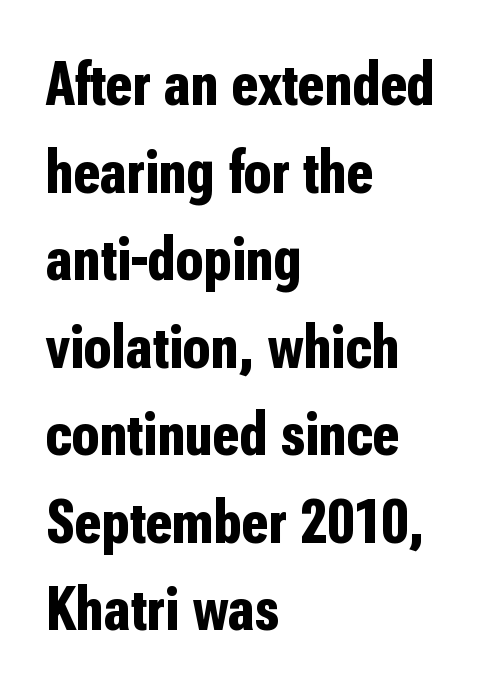
Q: Is the text bold? A: Yes.
Q: Is the text italic (slanted)? A: No, it is upright.
Q: Is the typeface a serif or a sans-serif typeface? A: Sans-serif.
Q: Is the text underlined? A: No.
Q: How is the paragraph aligned? A: Left-aligned.
Q: Is the spacing between letters normal or unusually wide? A: Normal.
Q: Is the spacing between lines tight, normal or loose? A: Normal.
Q: Width (condensed, normal, or wide)? A: Condensed.
Q: Stroke contrast? A: Low.
Q: x-height? A: Medium.
Q: Monospaced? A: No.
